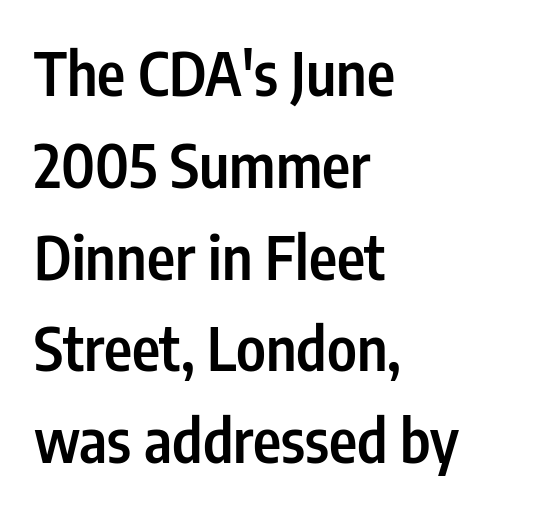
Nothing unusual about the tracking: characters are spaced as the font intends. Notice the strokes are somewhat thickened but not fully heavy: this is a semibold. Grotesque or geometric, the face here clearly has no serifs. The letters advance in unequal steps, a hallmark of proportional type. Descenders are the only things crossing below the line.
